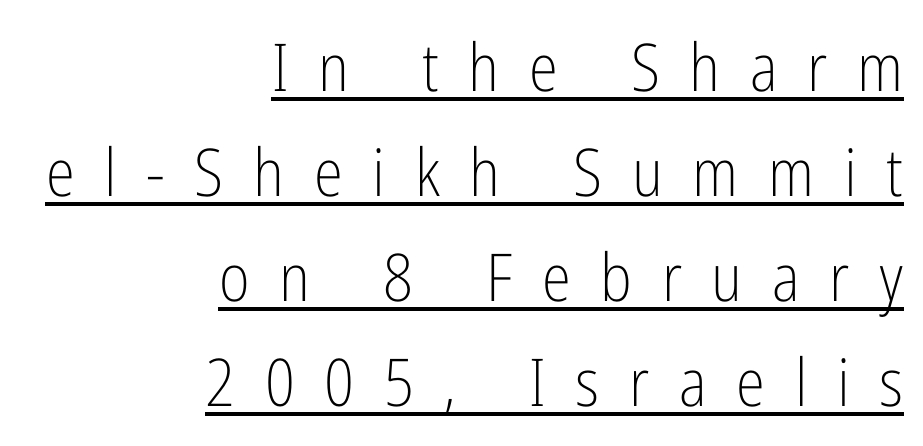
{"serif": "no", "italic": "no", "bold": "no", "weight": "light", "width": "condensed", "stroke_contrast": "low", "x_height": "medium", "monospaced": "no", "underline": "yes", "align": "right", "line_spacing": "normal", "line_spacing_ratio": 1.59, "letter_spacing": "wide", "letter_spacing_em": 0.45, "glyph_px": 66}
